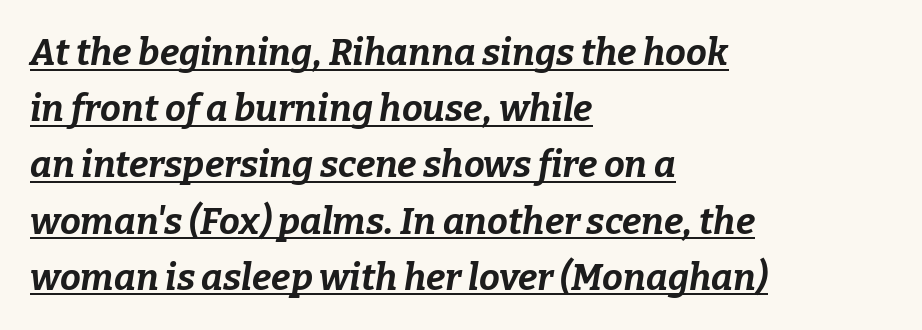
Q: Is the text bold? A: Yes.
Q: Is the text italic (slanted)? A: Yes, it leans right by about 9 degrees.
Q: Is the text underlined? A: Yes.
Q: How is the paragraph aligned? A: Left-aligned.
Q: Is the spacing between letters normal or unusually wide? A: Normal.
Q: Is the spacing between lines tight, normal or loose? A: Normal.
Q: Width (condensed, normal, or wide)? A: Normal.
Q: Stroke contrast? A: Low.
Q: x-height? A: Medium.
Q: Monospaced? A: No.
